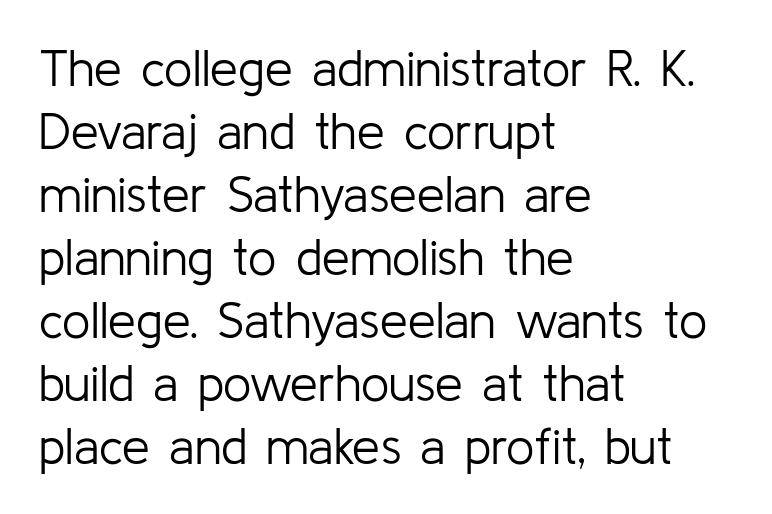
{"serif": "no", "italic": "no", "bold": "no", "weight": "light", "width": "normal", "stroke_contrast": "low", "x_height": "medium", "monospaced": "no", "underline": "no", "align": "left", "line_spacing": "normal", "line_spacing_ratio": 1.26, "letter_spacing": "normal", "letter_spacing_em": 0.0, "glyph_px": 50}
